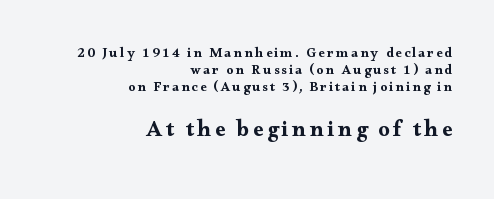
Q: Is the text italic (slanted)? A: No, it is upright.
Q: Is the text underlined? A: No.
Q: How is the paragraph aligned? A: Right-aligned.
Q: Which block of text is set in a larger size, the first (top) or the second (bottom)? A: The second (bottom) one.
